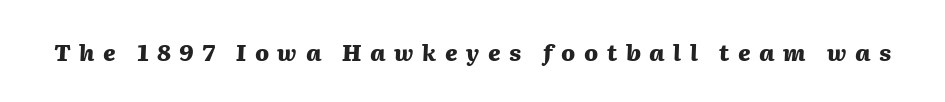
A bare baseline throughout the passage. The passage shown leans; its letterforms are oblique. Honestly, the letter spacing is so wide it's the main thing you notice. How heavy is the stroke? Heavy — this is a bold.
